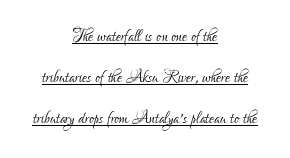
Q: Is the text bold? A: No.
Q: Is the text italic (slanted)? A: Yes.
Q: Is the text underlined? A: Yes.
Q: How is the paragraph aligned? A: Centered.
Q: Is the spacing between letters normal or unusually wide? A: Normal.
